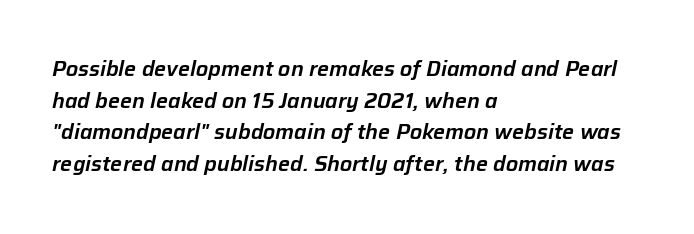
{"italic": "yes", "lean": "right", "slant_degrees": 12, "underline": "no", "align": "left", "line_spacing": "normal", "line_spacing_ratio": 1.51, "letter_spacing": "normal", "letter_spacing_em": 0.0, "glyph_px": 21}
